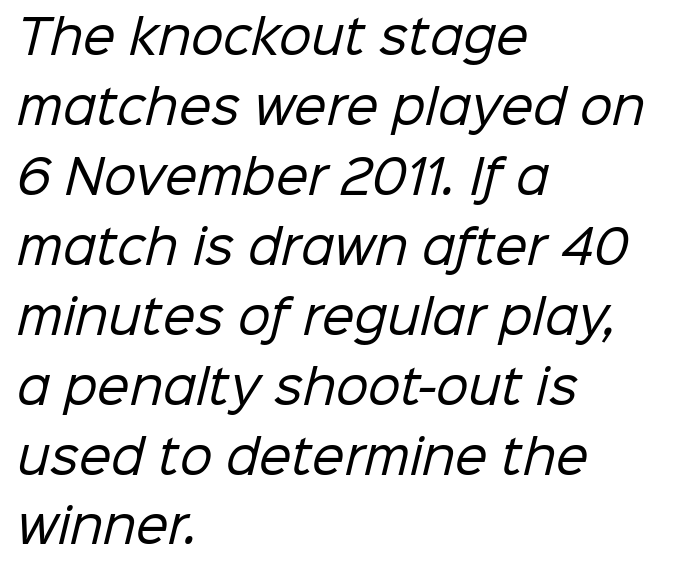
The image shows 46 px regular-weight sans-serif type; set left-aligned, normal line spacing (1.52x), normal letter spacing, not underlined; low stroke contrast and a medium x-height.
